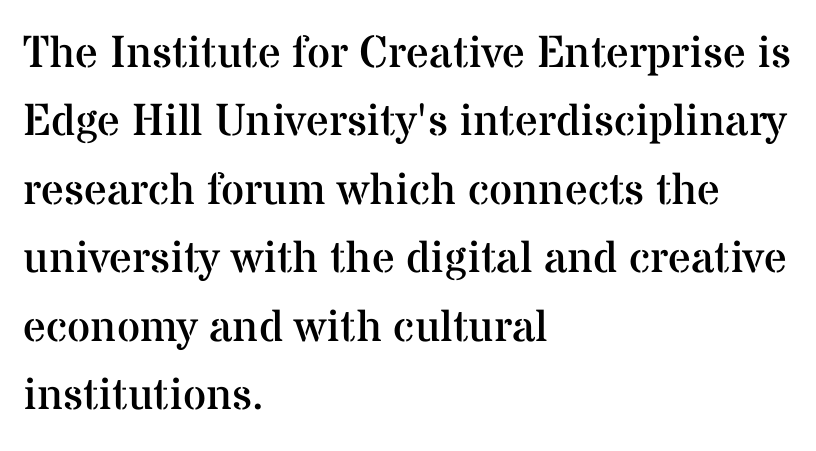
The image shows 45 px regular-weight serif type, upright; set left-aligned, normal line spacing (1.52x), normal letter spacing, not underlined; medium stroke contrast and a medium x-height.
